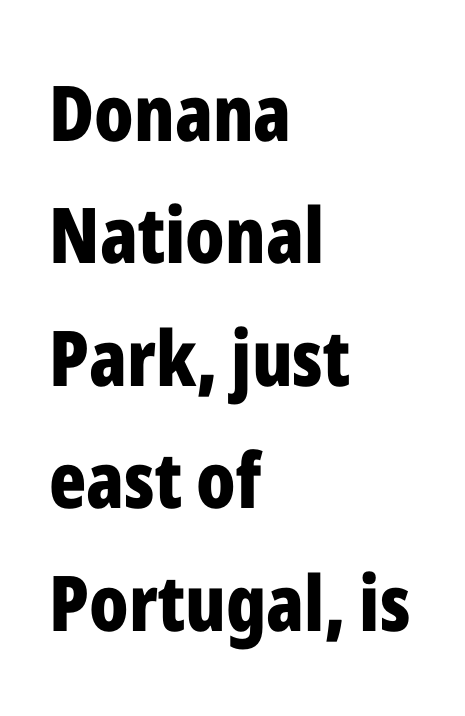
The image shows 77 px bold, condensed sans-serif type, upright; set left-aligned, normal line spacing (1.59x), normal letter spacing, not underlined; low stroke contrast and a medium x-height.
